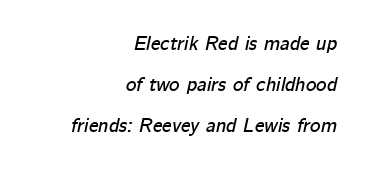
The image shows 20 px text type, italic (leaning right); set right-aligned, loose line spacing (2.05x), normal letter spacing, not underlined.
